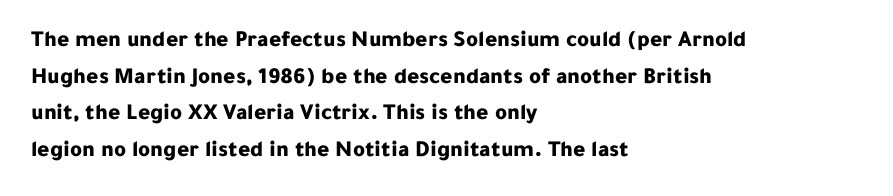
{"italic": "no", "bold": "yes", "underline": "no", "align": "left", "line_spacing": "normal", "line_spacing_ratio": 1.59, "letter_spacing": "normal", "letter_spacing_em": 0.0, "glyph_px": 23}
